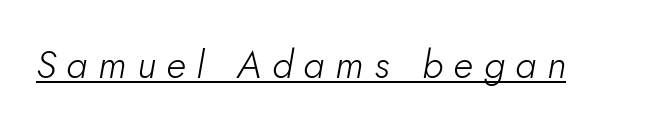
Q: Is the text bold? A: No.
Q: Is the text italic (slanted)? A: Yes, it leans right by about 10 degrees.
Q: Is the text underlined? A: Yes.
Q: Is the spacing between letters normal or unusually wide? A: Unusually wide.
Q: Width (condensed, normal, or wide)? A: Normal.
Q: Stroke contrast? A: Low.
Q: x-height? A: Small.
Q: Monospaced? A: No.
